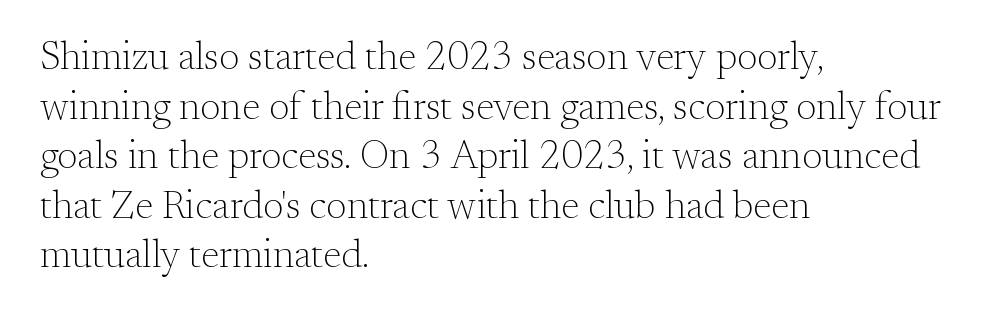
The image shows 39 px light serif type, upright; set left-aligned, normal line spacing (1.27x), normal letter spacing, not underlined; medium stroke contrast and a small x-height.
